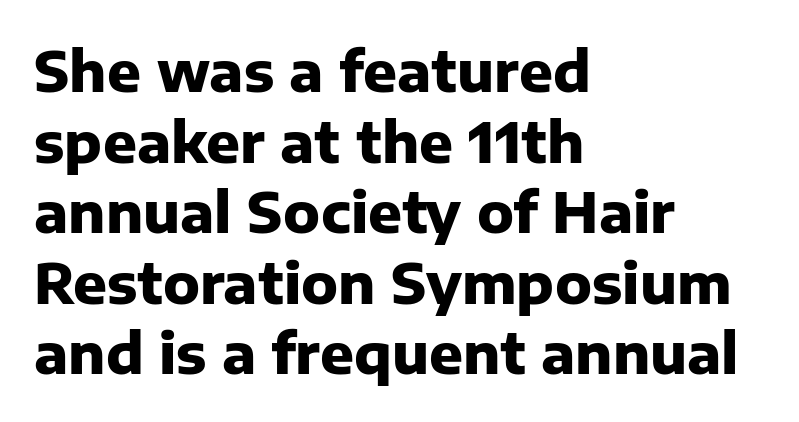
{"serif": "no", "italic": "no", "bold": "yes", "weight": "heavy", "width": "normal", "stroke_contrast": "low", "x_height": "medium", "monospaced": "no", "underline": "no", "align": "left", "line_spacing": "normal", "line_spacing_ratio": 1.26, "letter_spacing": "normal", "letter_spacing_em": 0.0, "glyph_px": 56}
